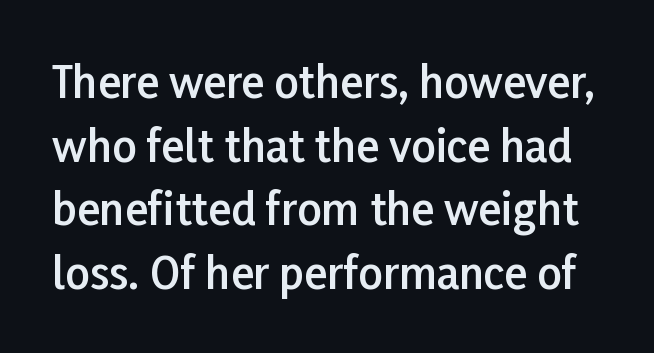
Q: Is the text bold? A: Semi-bold.
Q: Is the text italic (slanted)? A: No, it is upright.
Q: Is the typeface a serif or a sans-serif typeface? A: Sans-serif.
Q: Is the text underlined? A: No.
Q: Is the spacing between letters normal or unusually wide? A: Normal.
Q: Is the spacing between lines tight, normal or loose? A: Normal.
Q: Width (condensed, normal, or wide)? A: Normal.
Q: Stroke contrast? A: Low.
Q: x-height? A: Medium.
Q: Monospaced? A: No.
